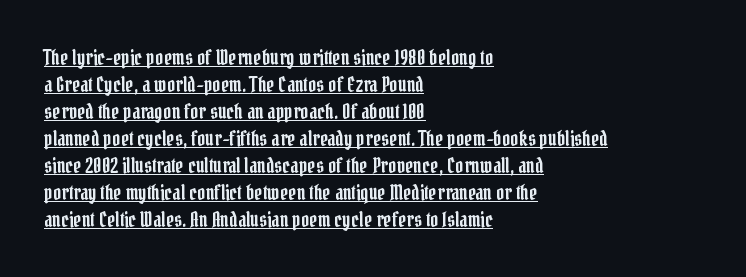
{"italic": "no", "underline": "yes", "align": "left", "line_spacing": "normal", "line_spacing_ratio": 1.35, "letter_spacing": "normal", "letter_spacing_em": 0.0, "glyph_px": 20}
